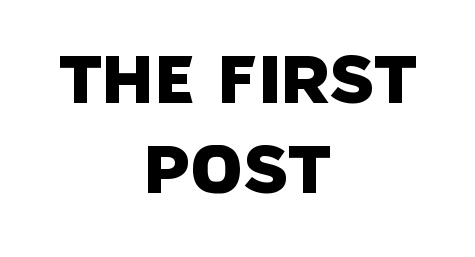
Q: Is the typeface a serif or a sans-serif typeface? A: Sans-serif.
Q: Is the text underlined? A: No.
Q: How is the paragraph aligned? A: Centered.
Q: Is the spacing between letters normal or unusually wide? A: Normal.
Q: Is the spacing between lines tight, normal or loose? A: Normal.
Q: Width (condensed, normal, or wide)? A: Normal.
Q: Stroke contrast? A: Low.
Q: x-height? A: Large.
Q: Monospaced? A: No.
